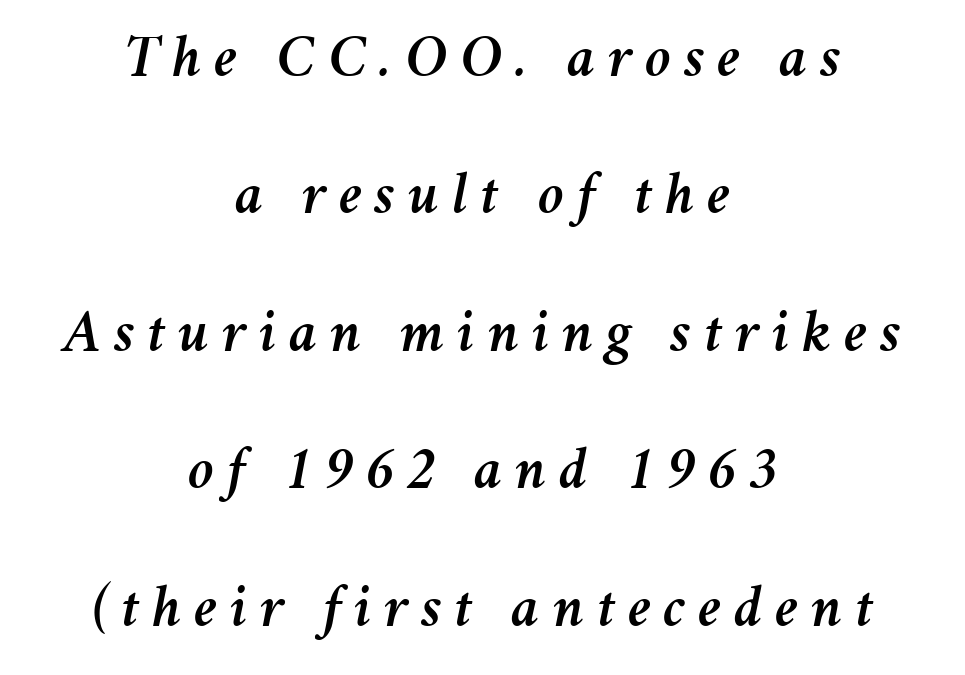
Is the type slanted? Yes — the strokes lean at a clear angle. Proportional: the letters do not fall into vertical columns. The lines are quadded center. Honestly, there is no underline to notice here at all. Vertically, the passage feels expansive, rows floating well apart.
